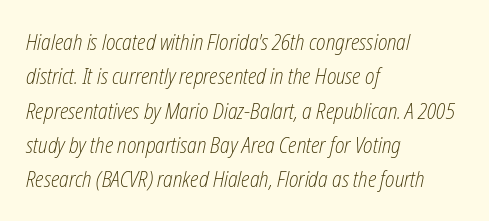
Q: Is the text bold? A: No.
Q: Is the text italic (slanted)? A: Yes, it leans right by about 12 degrees.
Q: Is the text underlined? A: No.
Q: How is the paragraph aligned? A: Left-aligned.
Q: Is the spacing between letters normal or unusually wide? A: Normal.
Q: Is the spacing between lines tight, normal or loose? A: Normal.
